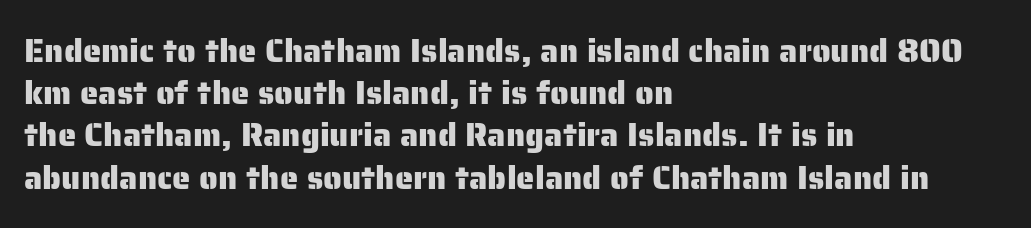
{"serif": "no", "italic": "no", "width": "normal", "stroke_contrast": "low", "x_height": "medium", "monospaced": "no", "underline": "no", "align": "left", "line_spacing": "normal", "line_spacing_ratio": 1.28, "letter_spacing": "normal", "letter_spacing_em": 0.0, "glyph_px": 33}
